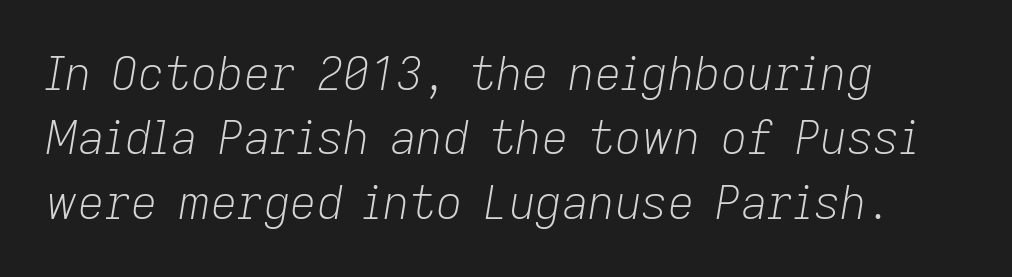
The image shows 46 px light type, italic (leaning right); set left-aligned, normal line spacing (1.4x), normal letter spacing, not underlined; low stroke contrast and a medium x-height.
